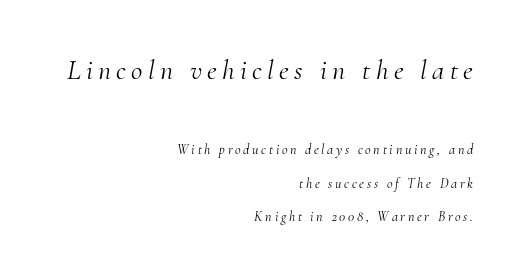
Q: Is the text bold? A: No.
Q: Is the text italic (slanted)? A: Yes, it leans right by about 10 degrees.
Q: Is the typeface a serif or a sans-serif typeface? A: Serif.
Q: Is the text underlined? A: No.
Q: How is the paragraph aligned? A: Right-aligned.
Q: Is the spacing between lines tight, normal or loose? A: Loose.
Q: Which block of text is set in a larger size, the first (top) or the second (bottom)? A: The first (top) one.
Q: Width (condensed, normal, or wide)? A: Normal.
Q: Stroke contrast? A: Medium.
Q: x-height? A: Small.
Q: Monospaced? A: No.
